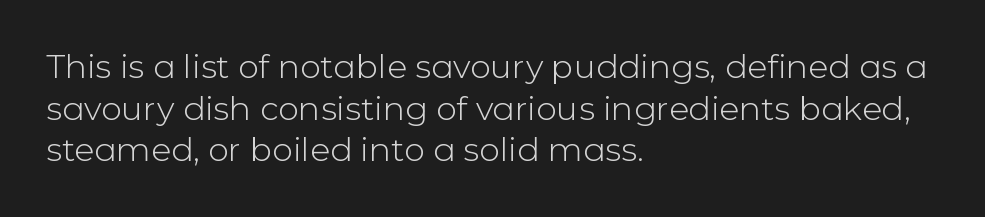
Q: Is the text bold? A: No.
Q: Is the text italic (slanted)? A: No, it is upright.
Q: Is the typeface a serif or a sans-serif typeface? A: Sans-serif.
Q: Is the text underlined? A: No.
Q: How is the paragraph aligned? A: Left-aligned.
Q: Is the spacing between letters normal or unusually wide? A: Normal.
Q: Is the spacing between lines tight, normal or loose? A: Normal.
Q: Width (condensed, normal, or wide)? A: Normal.
Q: Stroke contrast? A: Low.
Q: x-height? A: Medium.
Q: Monospaced? A: No.
